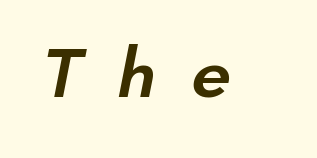
The image shows 71 px semibold sans-serif type; set unusually wide letter spacing (+0.5 em), not underlined; low stroke contrast and a small x-height.
